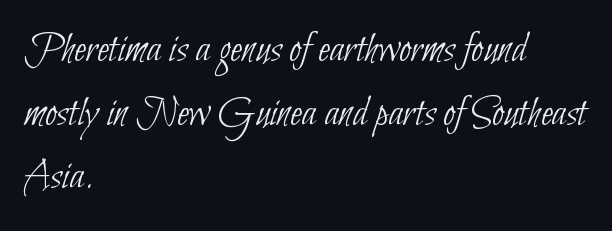
If you measured baseline to baseline, you'd find a middling distance. The passage shown has conventional tracking throughout. Spacing verdict: proportional, widths tailored to each character. Weight class: somewhere from thin through regular. Each row of text sits above clean, open space.
